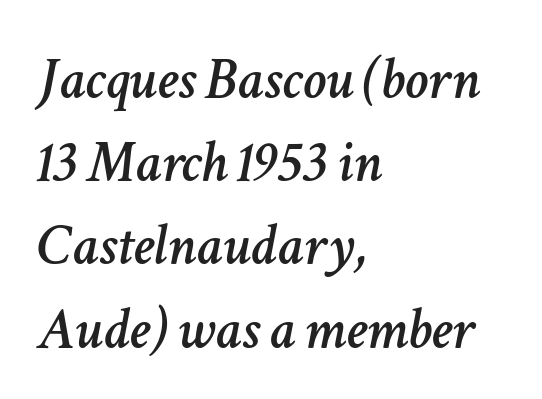
{"italic": "yes", "lean": "right", "slant_degrees": 11, "width": "normal", "stroke_contrast": "low", "x_height": "medium", "monospaced": "no", "underline": "no", "align": "left", "line_spacing": "normal", "line_spacing_ratio": 1.41, "letter_spacing": "normal", "letter_spacing_em": 0.0, "glyph_px": 59}
